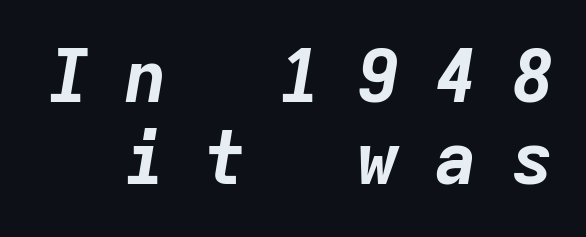
The image shows 73 px bold type, italic (leaning right), monospaced; set tight line spacing (1.13x), unusually wide letter spacing (+0.46 em), not underlined; low stroke contrast and a medium x-height.
